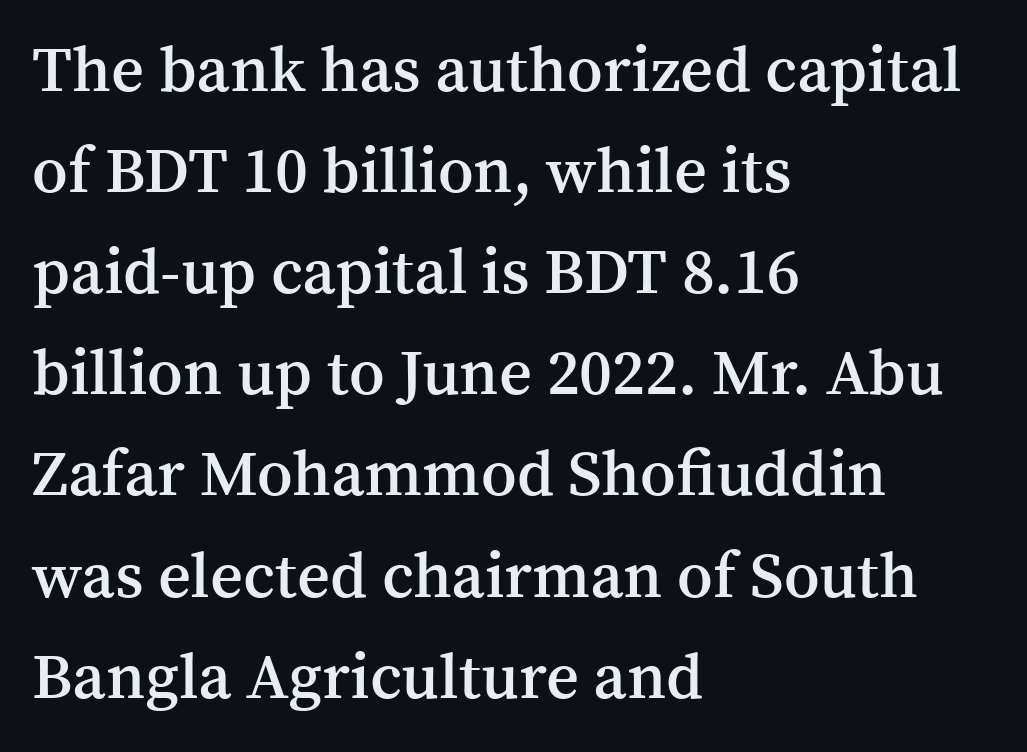
Its strokes are somewhat broadened, the hallmark of semibold type. The rendering shows small feet on the letterforms — a serif design. It's the straight-up-and-down kind of type. The ragged edge is on the right, which tells us the setting is flush left. Do the characters align in a grid? No, the font is proportional. Unmarked baselines from the first word to the last.
